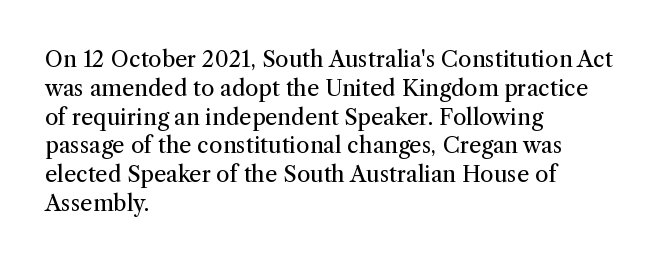
{"italic": "no", "bold": "no", "underline": "no", "align": "left", "line_spacing": "normal", "line_spacing_ratio": 1.31, "letter_spacing": "normal", "letter_spacing_em": 0.0, "glyph_px": 22}
